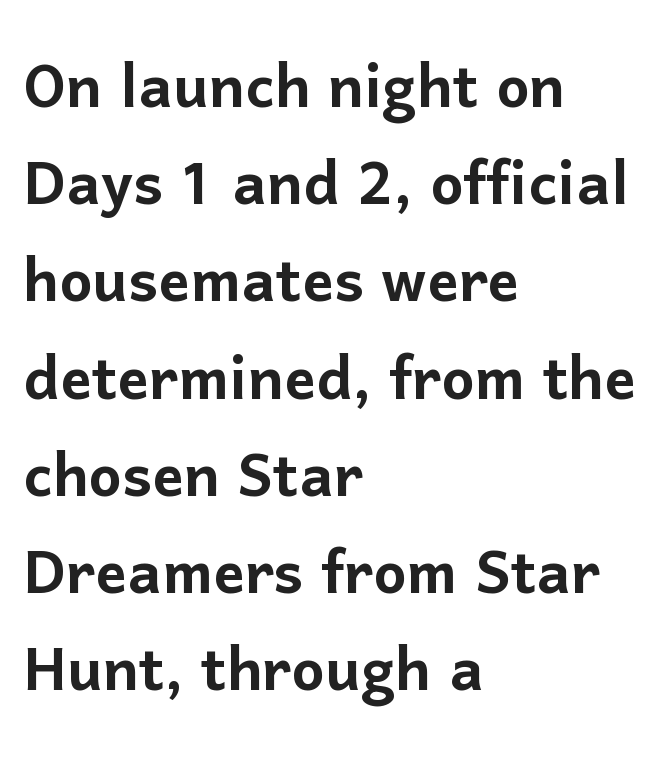
Is this a fixed-width face? No — the glyphs have proportional, varying widths. Rule under the text: the space is simply empty. No extra tracking has been applied to these lines. Designer's note — italics off, roman on. The lines in this sample share a left origin and differ only in where they stop. The face used here is a sans, in the tradition of grotesques and geometrics.
